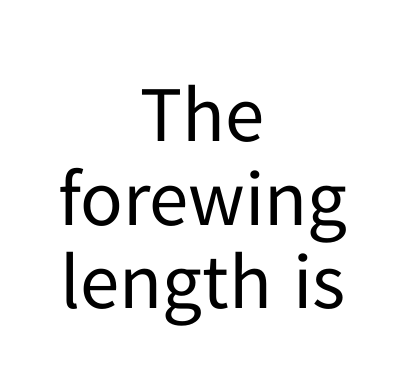
The image shows 79 px regular-weight sans-serif type, upright; set centered, tight line spacing (1.06x), normal letter spacing, not underlined; low stroke contrast and a medium x-height.
